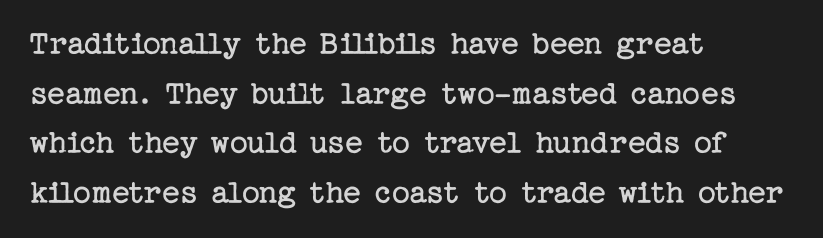
The image shows 35 px regular-weight serif type, upright; set left-aligned, normal line spacing (1.42x), normal letter spacing, not underlined; low stroke contrast and a medium x-height.
